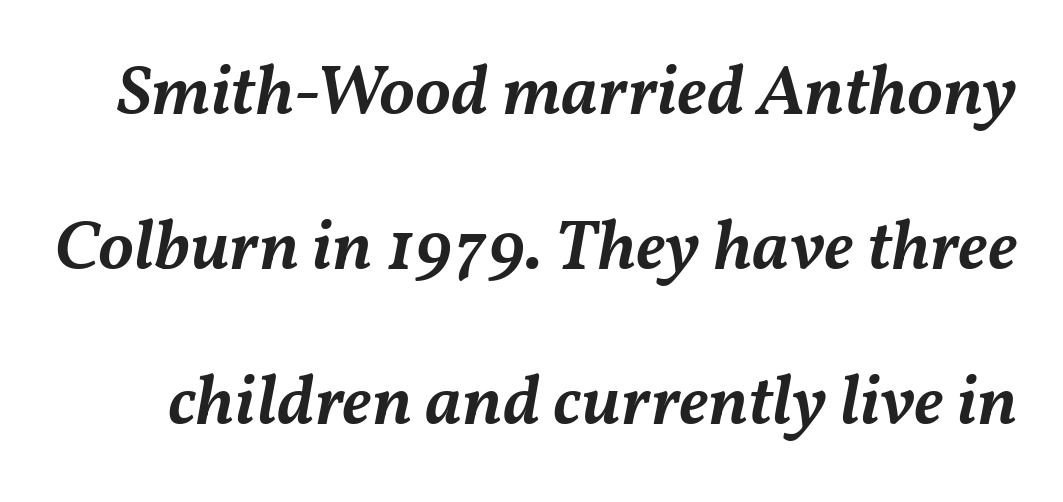
The image shows 71 px semibold type, italic (leaning right); set loose line spacing (2.18x), normal letter spacing, not underlined; medium stroke contrast and a medium x-height.
